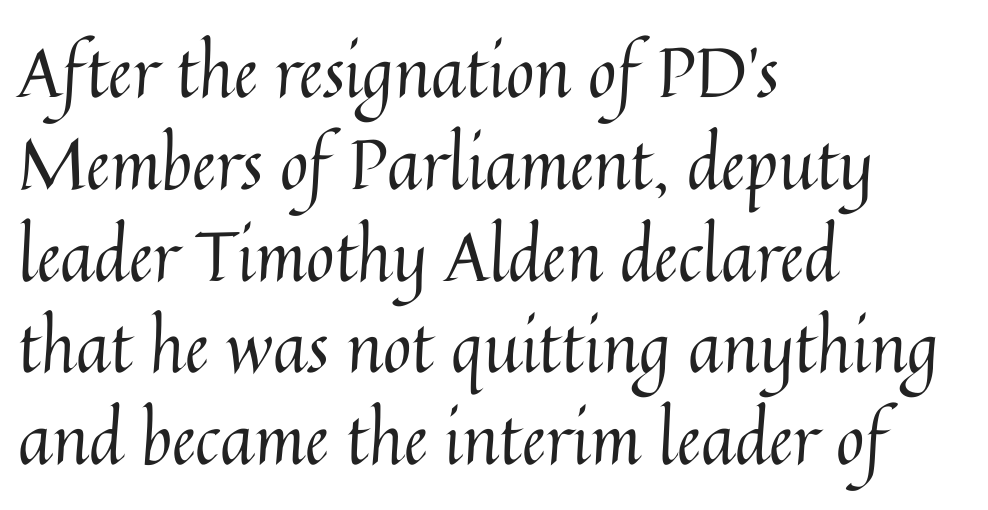
{"bold": "no", "weight": "regular", "width": "normal", "stroke_contrast": "medium", "x_height": "medium", "monospaced": "no", "underline": "no", "align": "left", "line_spacing": "normal", "line_spacing_ratio": 1.33, "letter_spacing": "normal", "letter_spacing_em": 0.0, "glyph_px": 69}
